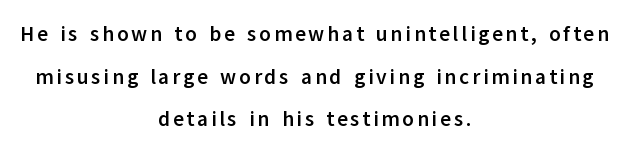
Q: Is the text bold? A: Yes.
Q: Is the text italic (slanted)? A: No, it is upright.
Q: Is the text underlined? A: No.
Q: How is the paragraph aligned? A: Centered.
Q: Is the spacing between lines tight, normal or loose? A: Loose.
